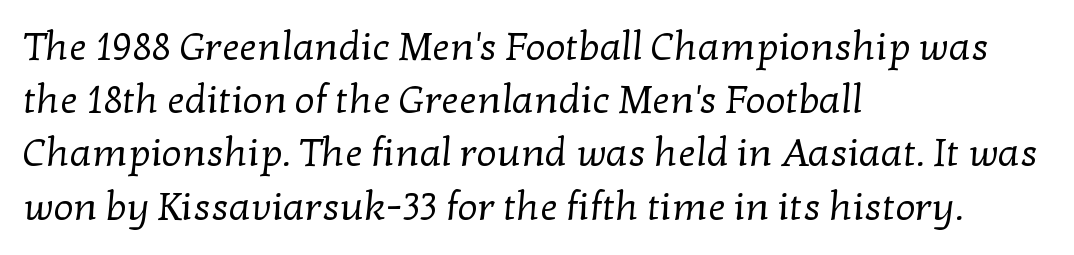
The image shows 40 px regular-weight serif type; set left-aligned, normal line spacing (1.33x), normal letter spacing, not underlined; low stroke contrast and a medium x-height.
